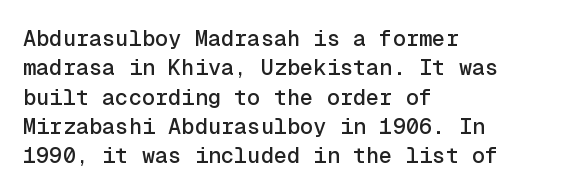
Glyph-to-glyph distance matches everyday printed text. If you drew a ruler down the left edge, every line would touch it. The letters stand upright; this is a roman face. No word sits above an underline. The line-height multiplier appears to be the usual default.
